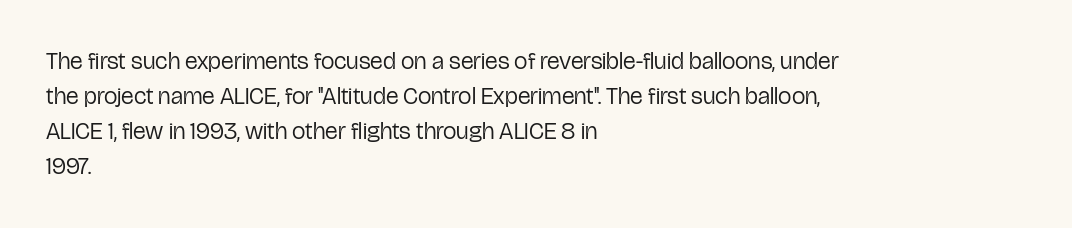
No word sits above an underline. This is the regular roman posture of the typeface. The lines in this sample share a left origin and differ only in where they stop. Successive baselines arrive at the customary interval.
